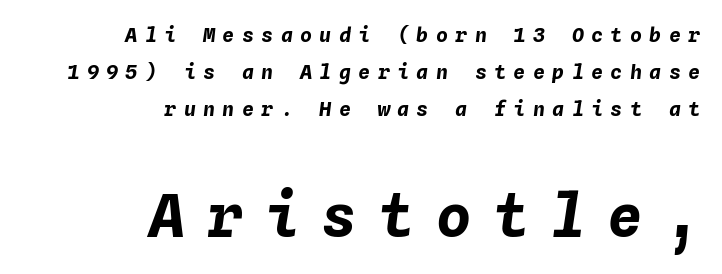
Q: Is the text bold? A: Yes.
Q: Is the text italic (slanted)? A: Yes, it leans right by about 4 degrees.
Q: Is the text underlined? A: No.
Q: How is the paragraph aligned? A: Right-aligned.
Q: Is the spacing between letters normal or unusually wide? A: Unusually wide.
Q: Which block of text is set in a larger size, the first (top) or the second (bottom)? A: The second (bottom) one.
Q: Width (condensed, normal, or wide)? A: Normal.
Q: Stroke contrast? A: Low.
Q: x-height? A: Medium.
Q: Monospaced? A: Yes.
